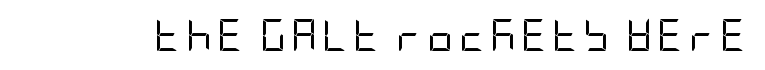
{"serif": "no", "italic": "no", "bold": "no", "weight": "regular", "width": "condensed", "stroke_contrast": "low", "x_height": "large", "underline": "no", "glyph_px": 32}
